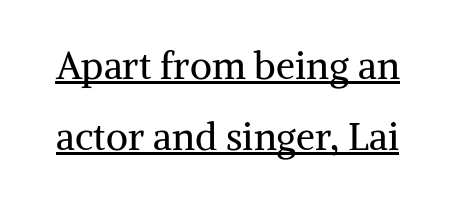
Stroke thickness stays within the range of a standard reading face or lighter. Spacing verdict: proportional, widths tailored to each character. Every character sits straight up, as roman type does. This is serif lettering, the kind often seen in printed books.
